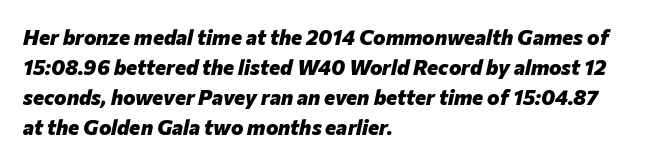
Q: Is the text bold? A: Yes.
Q: Is the text italic (slanted)? A: Yes, it leans right by about 12 degrees.
Q: Is the text underlined? A: No.
Q: How is the paragraph aligned? A: Left-aligned.
Q: Is the spacing between letters normal or unusually wide? A: Normal.
Q: Is the spacing between lines tight, normal or loose? A: Normal.
